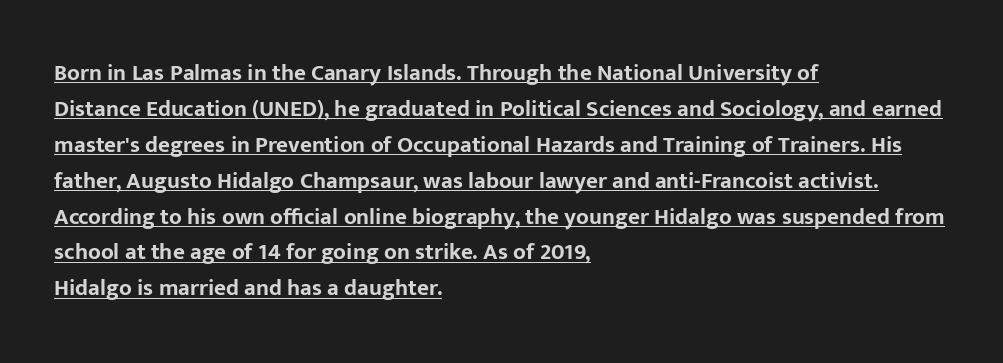
Q: Is the text bold? A: Yes.
Q: Is the text italic (slanted)? A: No, it is upright.
Q: Is the text underlined? A: Yes.
Q: How is the paragraph aligned? A: Left-aligned.
Q: Is the spacing between letters normal or unusually wide? A: Normal.
Q: Is the spacing between lines tight, normal or loose? A: Normal.
